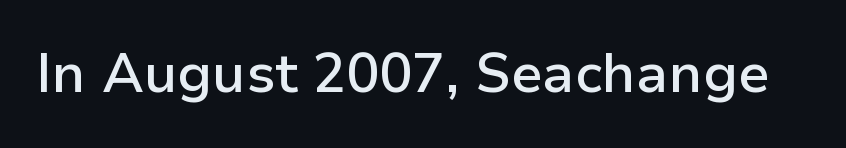
{"serif": "no", "italic": "no", "bold": "semi", "weight": "semibold", "width": "normal", "stroke_contrast": "low", "x_height": "medium", "monospaced": "no", "underline": "no", "letter_spacing": "normal", "letter_spacing_em": 0.0, "glyph_px": 55}
